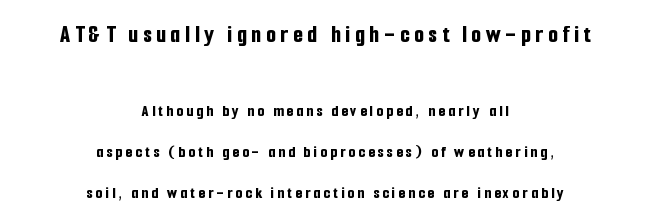
The image shows 25 px bold type, upright; set centered, loose line spacing (2.43x), not underlined; the first (top) block is 1.47x larger.
